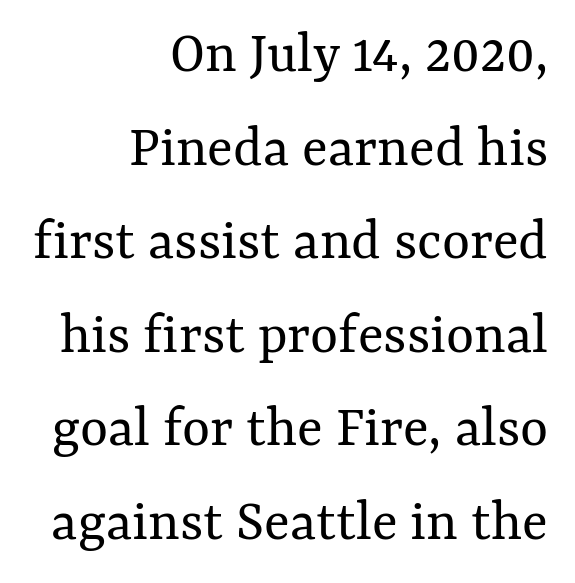
Q: Is the text bold? A: No.
Q: Is the text italic (slanted)? A: No, it is upright.
Q: Is the text underlined? A: No.
Q: How is the paragraph aligned? A: Right-aligned.
Q: Is the spacing between letters normal or unusually wide? A: Normal.
Q: Is the spacing between lines tight, normal or loose? A: Normal.
Q: Width (condensed, normal, or wide)? A: Normal.
Q: Stroke contrast? A: Medium.
Q: x-height? A: Medium.
Q: Monospaced? A: No.
